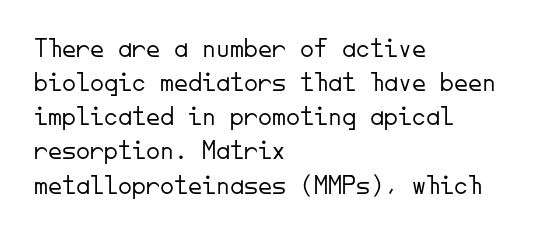
{"serif": "no", "italic": "no", "bold": "no", "weight": "light", "width": "normal", "stroke_contrast": "low", "x_height": "small", "monospaced": "yes", "underline": "no", "align": "left", "line_spacing_ratio": 1.22, "letter_spacing": "normal", "letter_spacing_em": 0.0, "glyph_px": 28}
